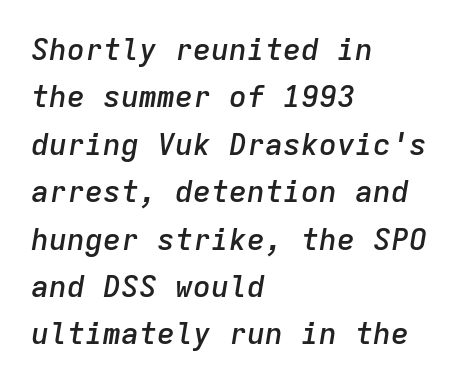
Q: Is the text bold? A: Semi-bold.
Q: Is the text italic (slanted)? A: Yes, it leans right by about 9 degrees.
Q: Is the text underlined? A: No.
Q: How is the paragraph aligned? A: Left-aligned.
Q: Is the spacing between letters normal or unusually wide? A: Normal.
Q: Is the spacing between lines tight, normal or loose? A: Normal.
Q: Width (condensed, normal, or wide)? A: Normal.
Q: Stroke contrast? A: Low.
Q: x-height? A: Medium.
Q: Monospaced? A: Yes.
